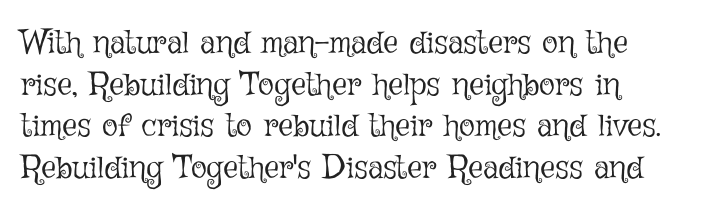
Glance below the letters and you will spot only blank space. Stroke mass is kept to a normal reading level or below. Here the glyphs are tracked normally, forming tight word shapes. Is this a fixed-width face? No — the glyphs have proportional, varying widths.
